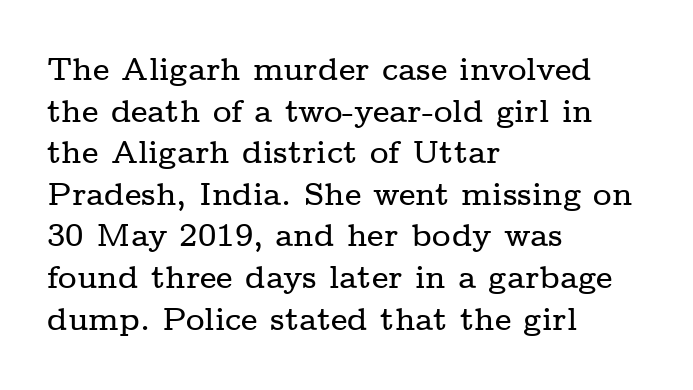
{"serif": "yes", "italic": "no", "width": "wide", "stroke_contrast": "low", "x_height": "medium", "monospaced": "no", "underline": "no", "align": "left", "line_spacing": "normal", "line_spacing_ratio": 1.3, "letter_spacing": "normal", "letter_spacing_em": 0.0, "glyph_px": 32}
